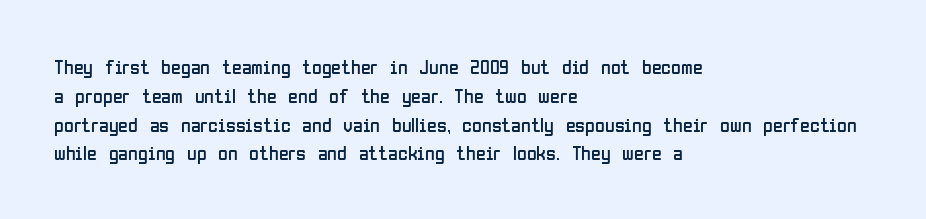
The image shows 20 px text type, upright; set left-aligned, normal line spacing (1.44x), normal letter spacing, not underlined.
